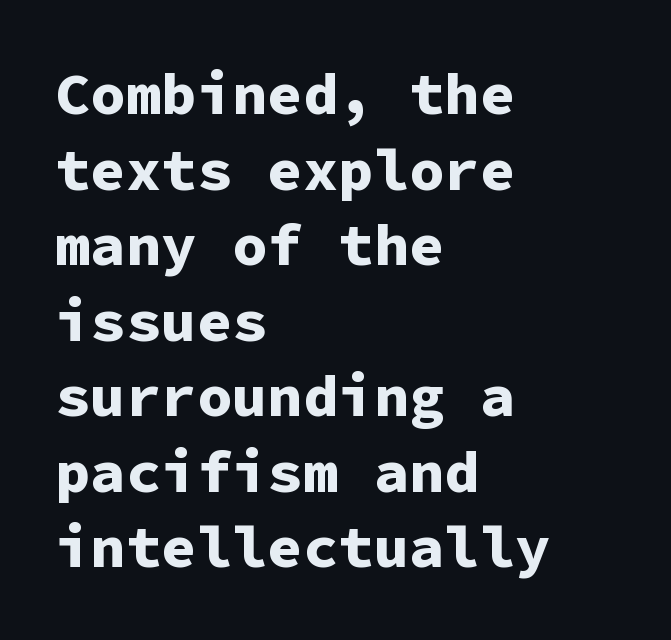
Leading matches the norm, producing a regular column. A typesetter would call this zero additional tracking. A typesetter would call this monospace, since all characters share one set width. The compositor pushed each line to the left boundary. Stroke terminals: plain, sans-serif.
